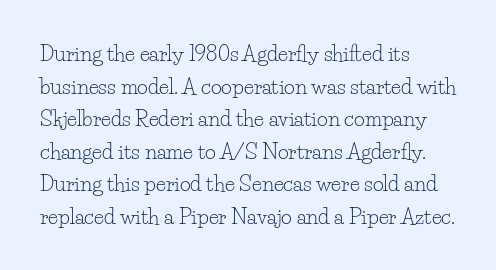
The image shows 21 px text type, upright; set left-aligned, normal line spacing (1.55x), normal letter spacing, not underlined.
